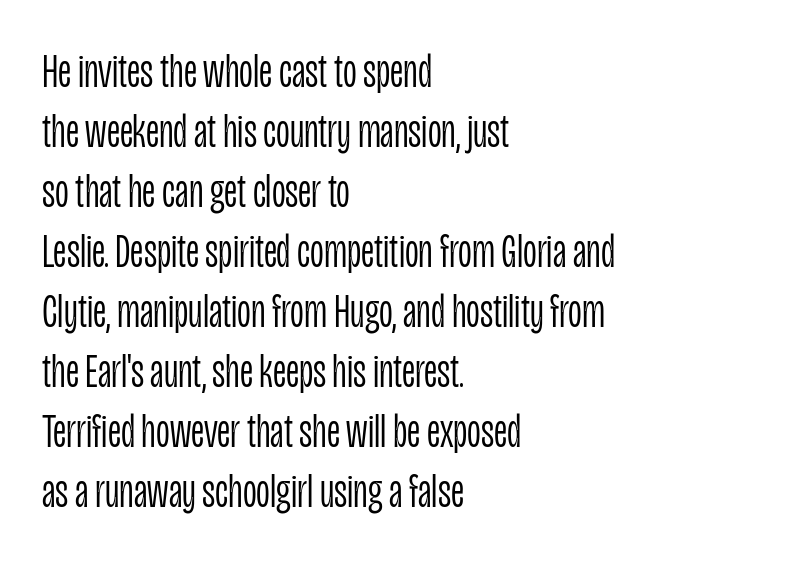
I'd call this a sans setting — the letters go barefoot. Vertical strokes here are truly vertical. This sample is left-justified, so line endings fall wherever the words run out. Does the leading feel generous? No, just average. A typesetter would call this proportional, since set widths differ per character. A light-to-regular cut is what we see here.
